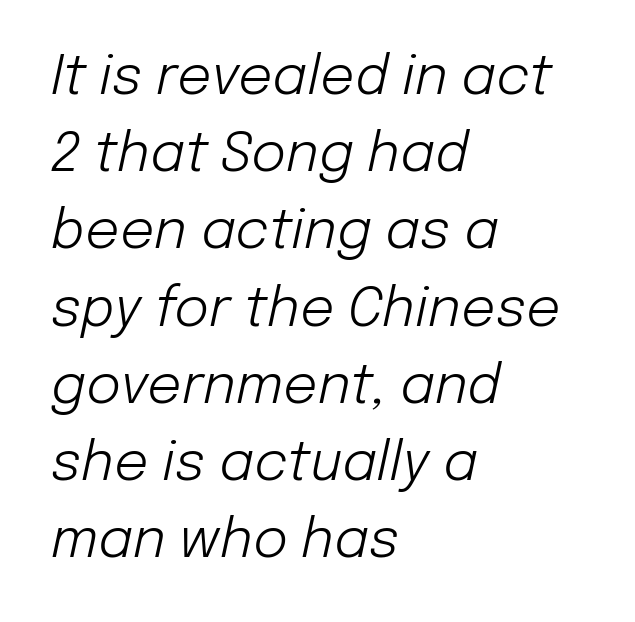
{"italic": "yes", "lean": "right", "slant_degrees": 12, "bold": "no", "weight": "light", "width": "normal", "stroke_contrast": "low", "x_height": "medium", "monospaced": "no", "underline": "no", "align": "left", "line_spacing": "normal", "line_spacing_ratio": 1.43, "letter_spacing": "normal", "letter_spacing_em": 0.0, "glyph_px": 54}
